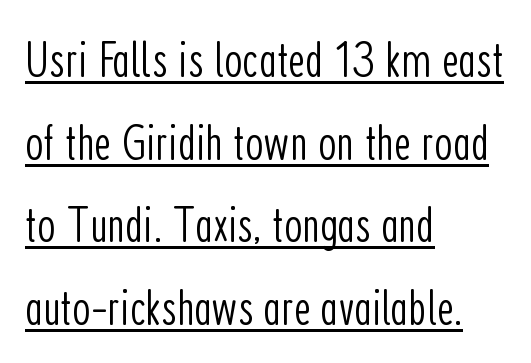
The image shows 52 px light, condensed sans-serif type, upright; set left-aligned, normal line spacing (1.59x), normal letter spacing, underlined; low stroke contrast and a medium x-height.
